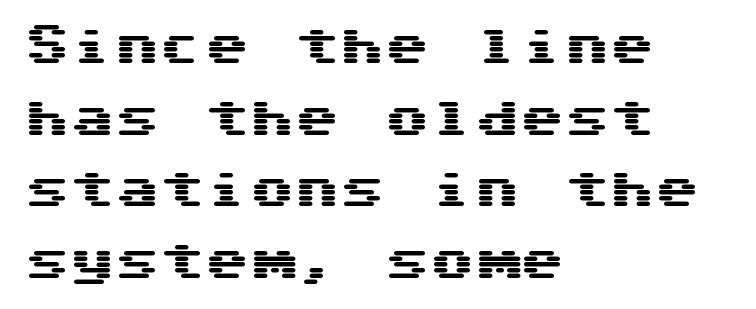
{"serif": "no", "italic": "no", "width": "wide", "stroke_contrast": "medium", "x_height": "medium", "underline": "no", "align": "left", "line_spacing": "normal", "line_spacing_ratio": 1.59, "letter_spacing": "normal", "letter_spacing_em": 0.0, "glyph_px": 45}
